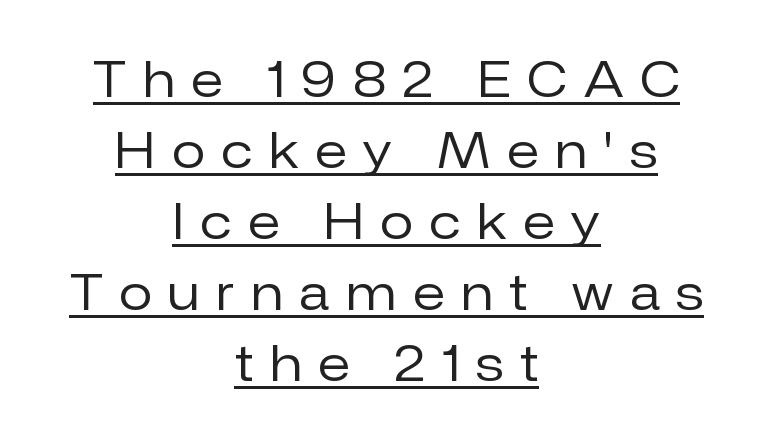
The image shows 48 px regular-weight sans-serif type, upright; set centered, normal line spacing (1.48x), unusually wide letter spacing (+0.35 em), underlined; low stroke contrast and a medium x-height.
